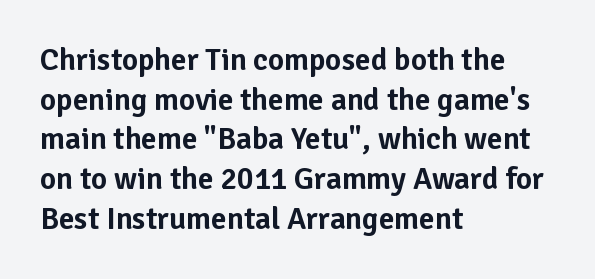
{"serif": "no", "italic": "no", "width": "normal", "stroke_contrast": "low", "x_height": "medium", "monospaced": "no", "underline": "no", "align": "left", "line_spacing": "normal", "line_spacing_ratio": 1.28, "letter_spacing": "normal", "letter_spacing_em": 0.0, "glyph_px": 31}
